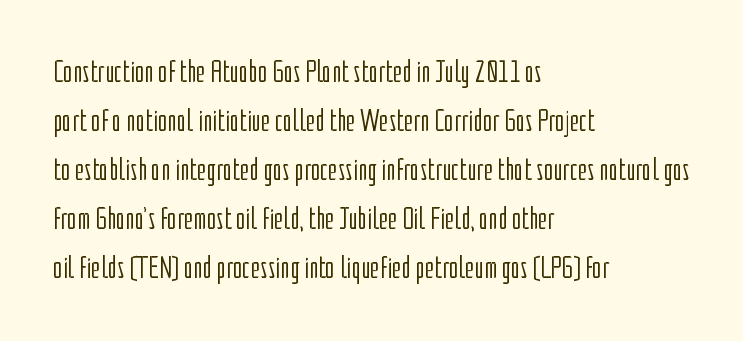
Q: Is the text bold? A: No.
Q: Is the text italic (slanted)? A: No, it is upright.
Q: Is the typeface a serif or a sans-serif typeface? A: Sans-serif.
Q: Is the text underlined? A: No.
Q: How is the paragraph aligned? A: Left-aligned.
Q: Is the spacing between letters normal or unusually wide? A: Normal.
Q: Is the spacing between lines tight, normal or loose? A: Normal.
Q: Width (condensed, normal, or wide)? A: Condensed.
Q: Stroke contrast? A: Low.
Q: x-height? A: Medium.
Q: Monospaced? A: No.
